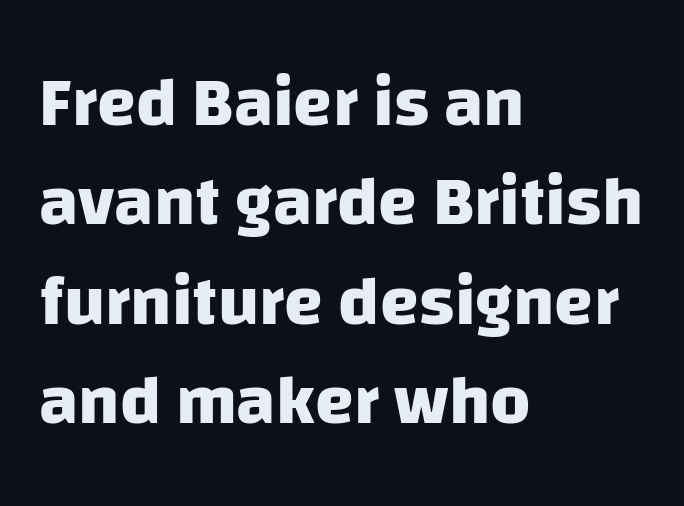
{"serif": "no", "bold": "yes", "weight": "heavy", "width": "normal", "stroke_contrast": "low", "x_height": "large", "monospaced": "no", "underline": "no", "align": "left", "line_spacing": "normal", "line_spacing_ratio": 1.42, "letter_spacing": "normal", "letter_spacing_em": 0.0, "glyph_px": 70}
